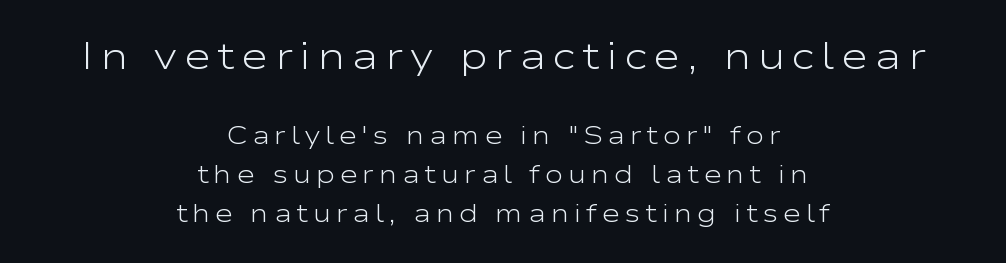
Letters rest on an invisible, unmarked baseline. Does the copy run flush right? No — it is centered line by line. Letters have the restrained weight of plain body copy at most. If you measured baseline to baseline, you'd find a middling distance.
